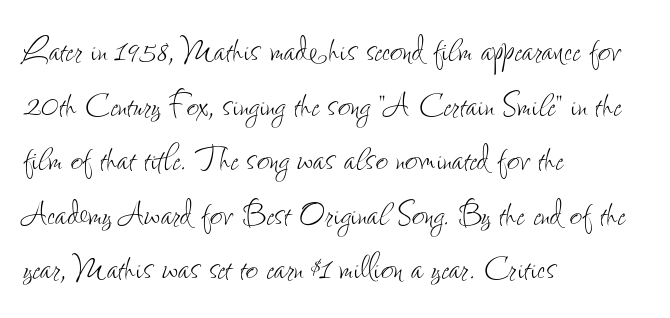
{"bold": "no", "weight": "thin", "width": "condensed", "stroke_contrast": "low", "x_height": "small", "monospaced": "no", "underline": "no", "align": "left", "line_spacing": "normal", "line_spacing_ratio": 1.27, "letter_spacing": "normal", "letter_spacing_em": 0.0, "glyph_px": 43}
